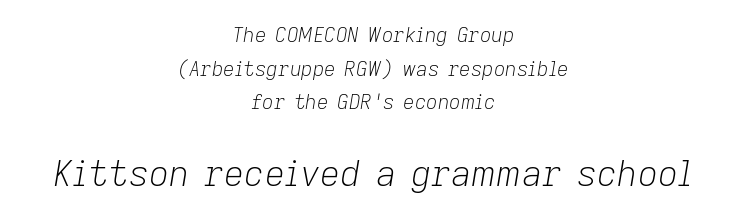
Q: Is the text bold? A: No.
Q: Is the text italic (slanted)? A: Yes, it leans right by about 9 degrees.
Q: Is the text underlined? A: No.
Q: How is the paragraph aligned? A: Centered.
Q: Is the spacing between letters normal or unusually wide? A: Normal.
Q: Is the spacing between lines tight, normal or loose? A: Normal.
Q: Which block of text is set in a larger size, the first (top) or the second (bottom)? A: The second (bottom) one.
Q: Width (condensed, normal, or wide)? A: Normal.
Q: Stroke contrast? A: Low.
Q: x-height? A: Medium.
Q: Monospaced? A: No.
